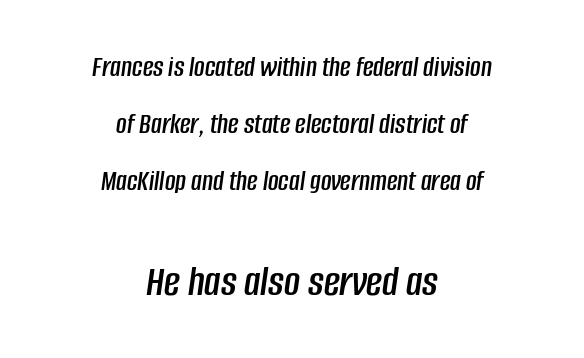
Q: Is the text italic (slanted)? A: Yes, it leans right by about 8 degrees.
Q: Is the text underlined? A: No.
Q: How is the paragraph aligned? A: Centered.
Q: Is the spacing between letters normal or unusually wide? A: Normal.
Q: Is the spacing between lines tight, normal or loose? A: Loose.
Q: Which block of text is set in a larger size, the first (top) or the second (bottom)? A: The second (bottom) one.
Q: Width (condensed, normal, or wide)? A: Condensed.
Q: Stroke contrast? A: Low.
Q: x-height? A: Large.
Q: Monospaced? A: No.
